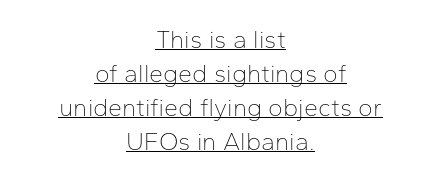
{"italic": "no", "bold": "no", "underline": "yes", "align": "center", "line_spacing": "normal", "line_spacing_ratio": 1.36, "letter_spacing": "normal", "letter_spacing_em": 0.0, "glyph_px": 25}
